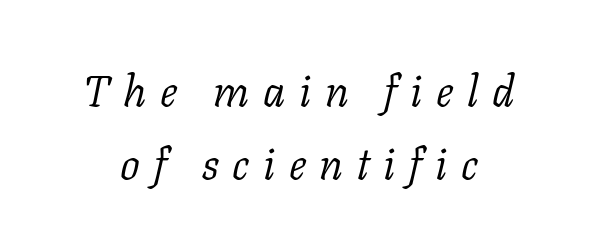
Q: Is the text bold? A: No.
Q: Is the text italic (slanted)? A: Yes, it leans right by about 11 degrees.
Q: Is the typeface a serif or a sans-serif typeface? A: Serif.
Q: Is the text underlined? A: No.
Q: Is the spacing between letters normal or unusually wide? A: Unusually wide.
Q: Is the spacing between lines tight, normal or loose? A: Normal.
Q: Width (condensed, normal, or wide)? A: Normal.
Q: Stroke contrast? A: Low.
Q: x-height? A: Medium.
Q: Monospaced? A: No.
